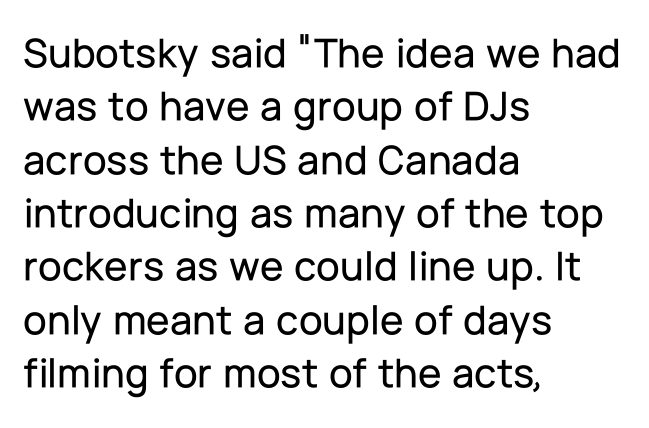
The specimen omits any rule beneath the text block's lines. Compared with a centered layout, this one pins lines to the left instead. No extra tracking has been applied to these lines. In terms of posture, this sample is upright. Is this a fixed-width face? No — the glyphs have proportional, varying widths. The characters display no serif detailing; their extremities are plain.
